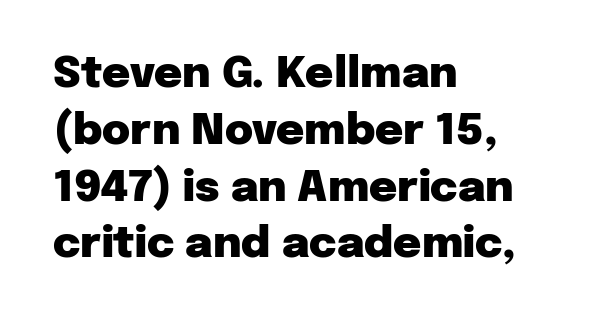
Caption: bold face, heavy strokes. The compositor pushed each line to the left boundary. The leading is moderate, giving the passage an even texture. The words here are not underlined. The typography opts for an upright posture over an oblique one.
